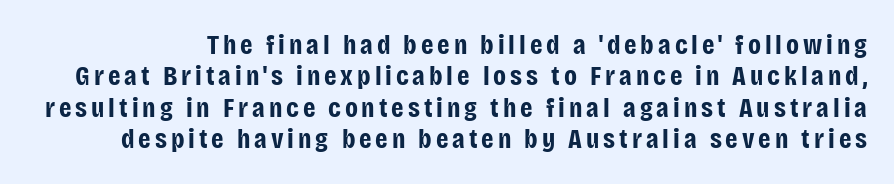
The image shows 28 px bold, condensed sans-serif type, upright; set tight line spacing (1.12x), not underlined; low stroke contrast and a large x-height.
